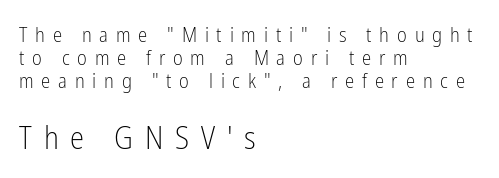
The image shows 32 px light, condensed sans-serif type, upright; set left-aligned, tight line spacing (1.1x), unusually wide letter spacing (+0.37 em), not underlined; the second (bottom) block is 1.52x larger; low stroke contrast and a medium x-height.
